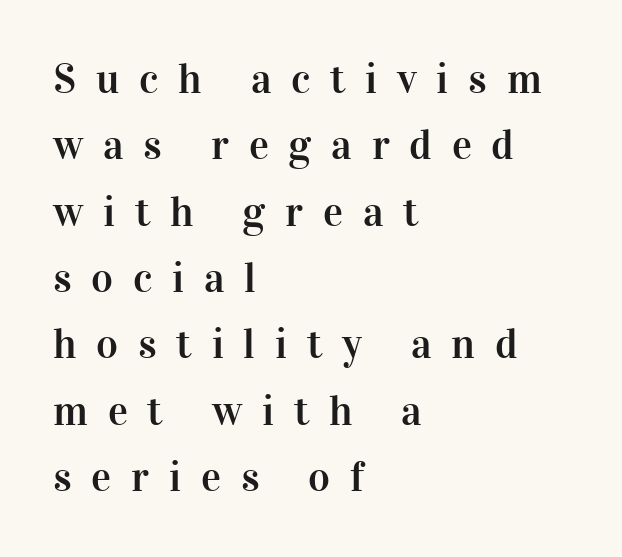
{"serif": "yes", "italic": "no", "width": "normal", "stroke_contrast": "high", "x_height": "medium", "monospaced": "no", "underline": "no", "align": "left", "line_spacing": "normal", "line_spacing_ratio": 1.58, "letter_spacing": "wide", "letter_spacing_em": 0.47, "glyph_px": 42}
